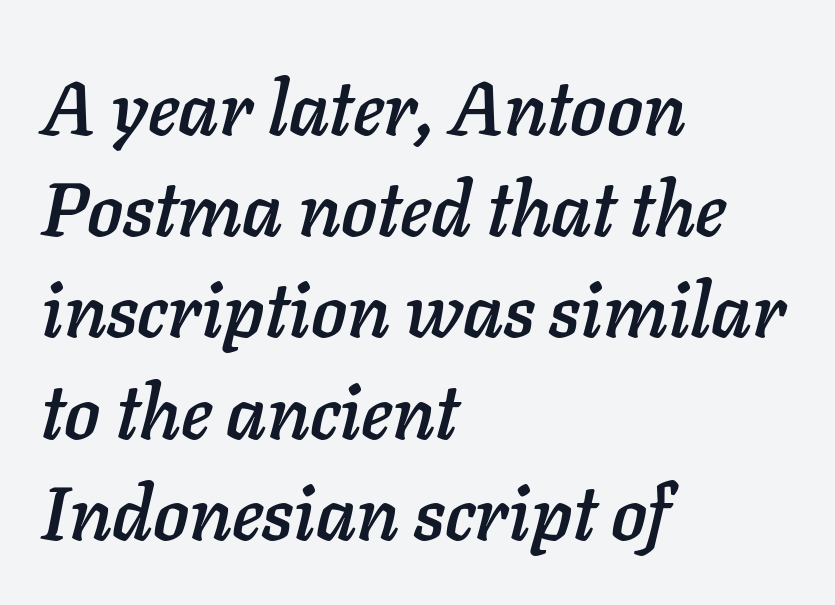
{"italic": "yes", "lean": "right", "slant_degrees": 11, "width": "normal", "stroke_contrast": "low", "x_height": "medium", "monospaced": "no", "underline": "no", "align": "left", "line_spacing": "normal", "line_spacing_ratio": 1.35, "letter_spacing": "normal", "letter_spacing_em": 0.0, "glyph_px": 75}
